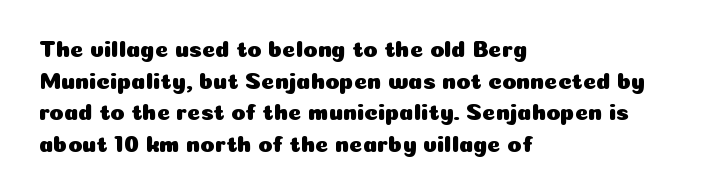
The letterforms sit shoulder to shoulder at normal distance. The paragraph has a hard left edge and a soft right edge. A clean baseline with only descenders dipping below it. No italicization has been applied; the sample stays upright.
